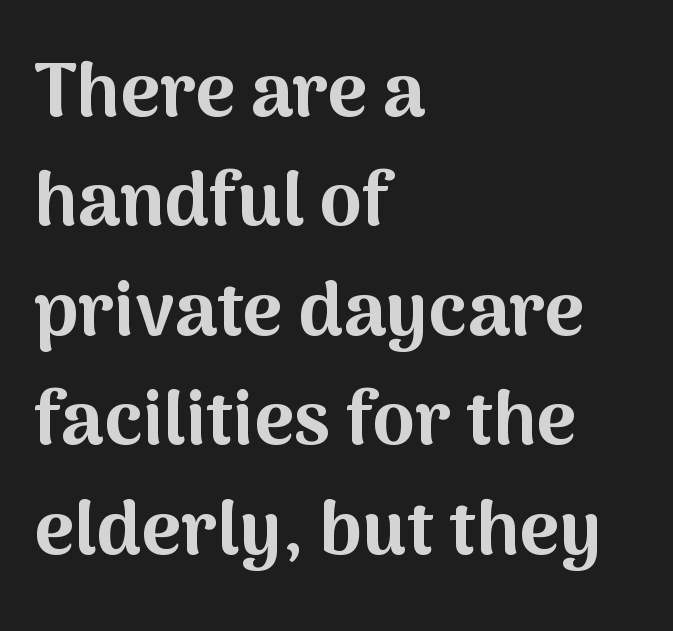
The image shows 76 px bold sans-serif type, upright; set left-aligned, normal line spacing (1.44x), normal letter spacing, not underlined; medium stroke contrast and a medium x-height.
